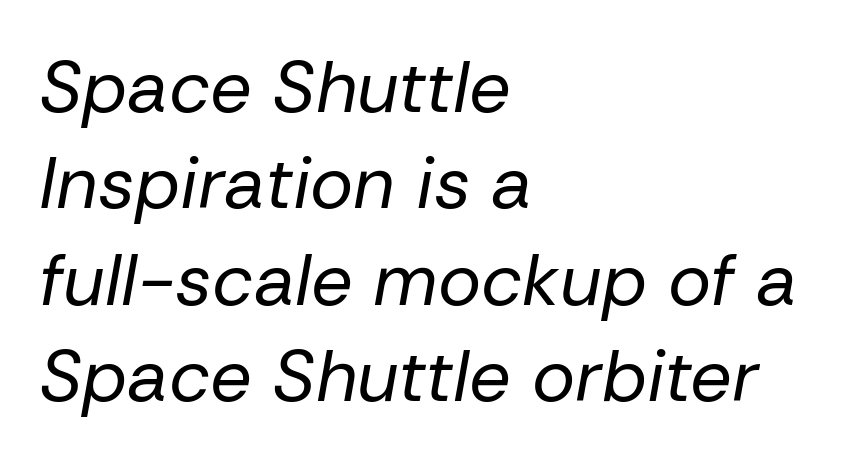
{"italic": "yes", "lean": "right", "slant_degrees": 10, "bold": "no", "weight": "regular", "width": "normal", "stroke_contrast": "low", "x_height": "medium", "monospaced": "no", "underline": "no", "align": "left", "line_spacing": "normal", "line_spacing_ratio": 1.32, "letter_spacing": "normal", "letter_spacing_em": 0.0, "glyph_px": 73}
